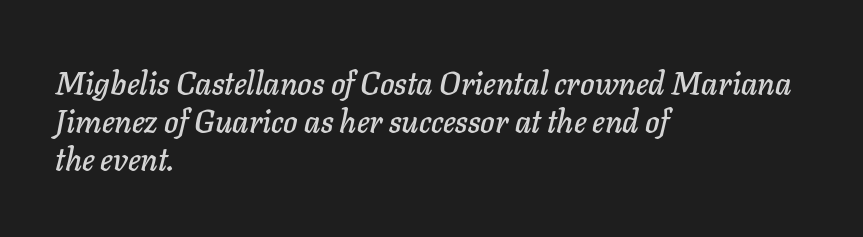
The letters advance in unequal steps, a hallmark of proportional type. The space directly below the letters is spotless. These lines stack with their left ends in a neat column. The type is set solid horizontally, with unmodified tracking. Tall strokes in this sample are angled rather than plumb.
